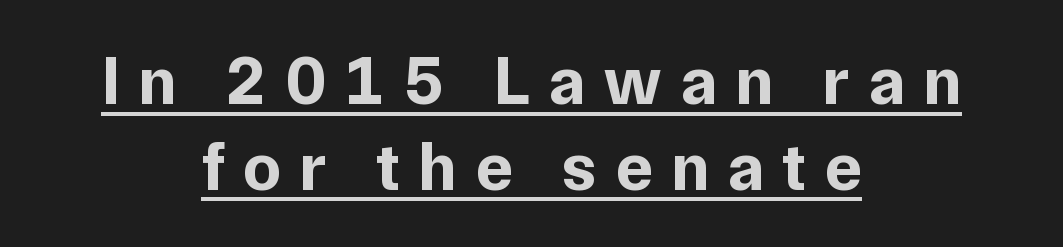
Q: Is the text bold? A: Yes.
Q: Is the text italic (slanted)? A: No, it is upright.
Q: Is the typeface a serif or a sans-serif typeface? A: Sans-serif.
Q: Is the text underlined? A: Yes.
Q: How is the paragraph aligned? A: Centered.
Q: Is the spacing between letters normal or unusually wide? A: Unusually wide.
Q: Width (condensed, normal, or wide)? A: Normal.
Q: Stroke contrast? A: Low.
Q: x-height? A: Medium.
Q: Monospaced? A: No.
